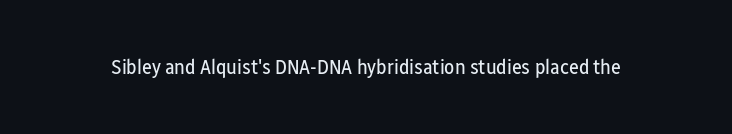
The image shows 21 px text type, upright; set normal letter spacing, not underlined.
